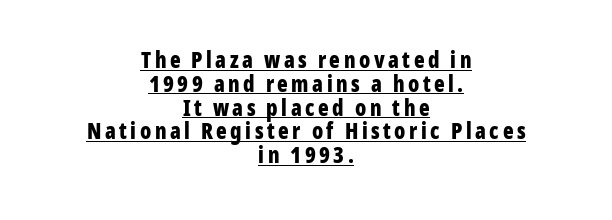
{"italic": "no", "bold": "yes", "underline": "yes", "align": "center", "line_spacing": "tight", "line_spacing_ratio": 1.08, "glyph_px": 22}
